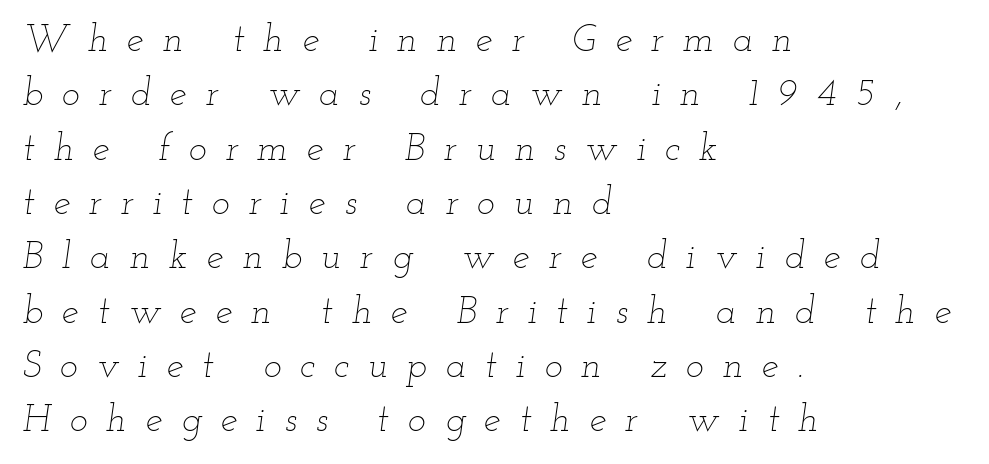
{"italic": "yes", "lean": "right", "slant_degrees": 12, "bold": "no", "weight": "thin", "width": "wide", "stroke_contrast": "low", "x_height": "small", "monospaced": "no", "underline": "no", "align": "left", "line_spacing": "normal", "line_spacing_ratio": 1.43, "letter_spacing": "wide", "letter_spacing_em": 0.5, "glyph_px": 38}
